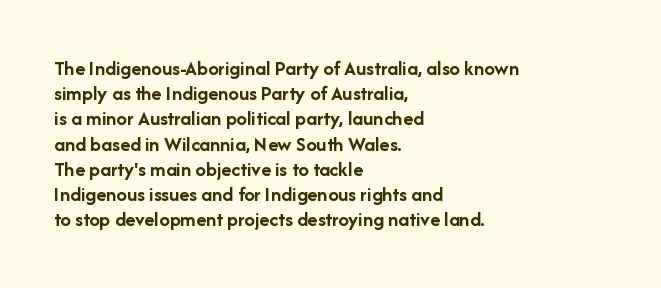
Q: Is the text bold? A: Yes.
Q: Is the text italic (slanted)? A: No, it is upright.
Q: Is the text underlined? A: No.
Q: How is the paragraph aligned? A: Left-aligned.
Q: Is the spacing between letters normal or unusually wide? A: Normal.
